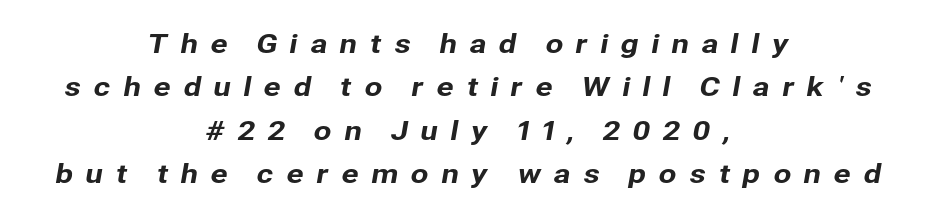
Each word looks stretched out because of the extra space between its letters. Nobody drew a line under any word here. Evenly set lines give the paragraph a standard silhouette. Every row of glyphs is offset so its center matches the block's center.
